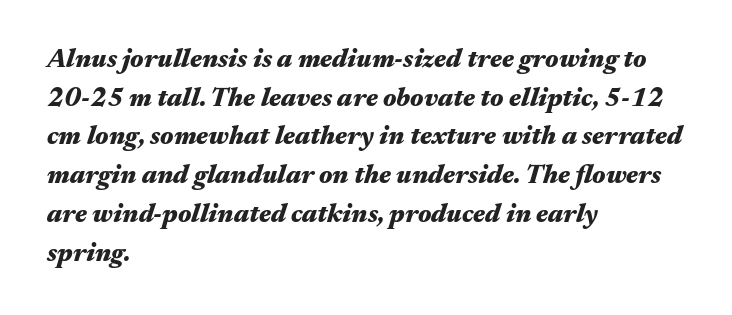
{"italic": "yes", "lean": "right", "slant_degrees": 17, "bold": "yes", "underline": "no", "align": "left", "line_spacing": "normal", "line_spacing_ratio": 1.49, "letter_spacing": "normal", "letter_spacing_em": 0.0, "glyph_px": 26}
